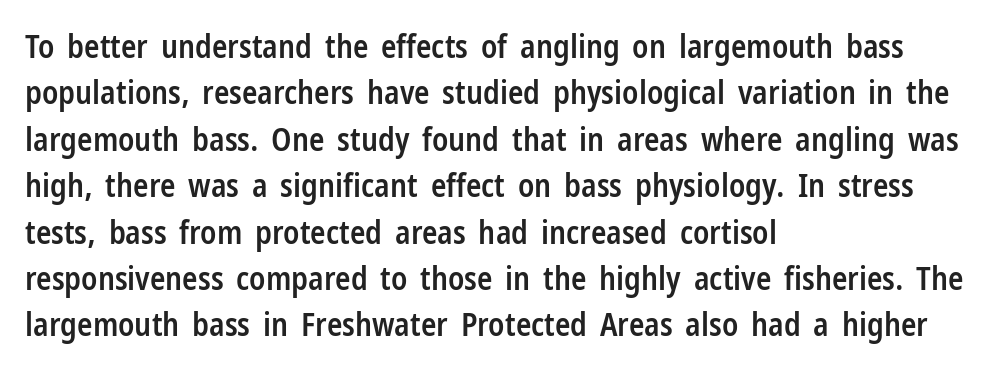
Is the block centered? No — it sits flush against the left margin. Proportional: the letters do not fall into vertical columns. Caption: standard tracking, unaltered. Slightly chunky letters — semibold, I'd say, not full bold. In terms of posture, this sample is upright. Letterform terminals end flat and unadorned throughout the passage.
